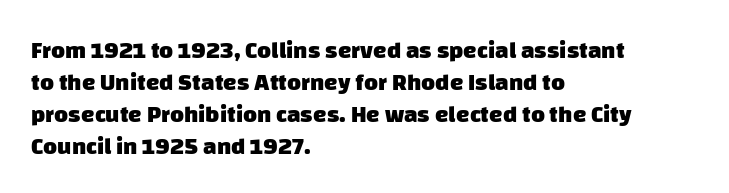
Weight: bold. In CSS terms this would be text-align: left. Plain, unruled lines of type. The passage shown has conventional tracking throughout. Is there much room between lines? A standard amount, neither cramped nor airy.
